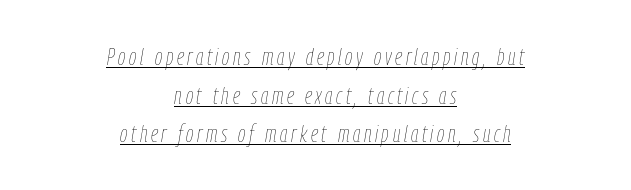
{"italic": "yes", "lean": "right", "slant_degrees": 9, "bold": "no", "underline": "yes", "align": "center", "line_spacing": "normal", "line_spacing_ratio": 1.61, "glyph_px": 24}
